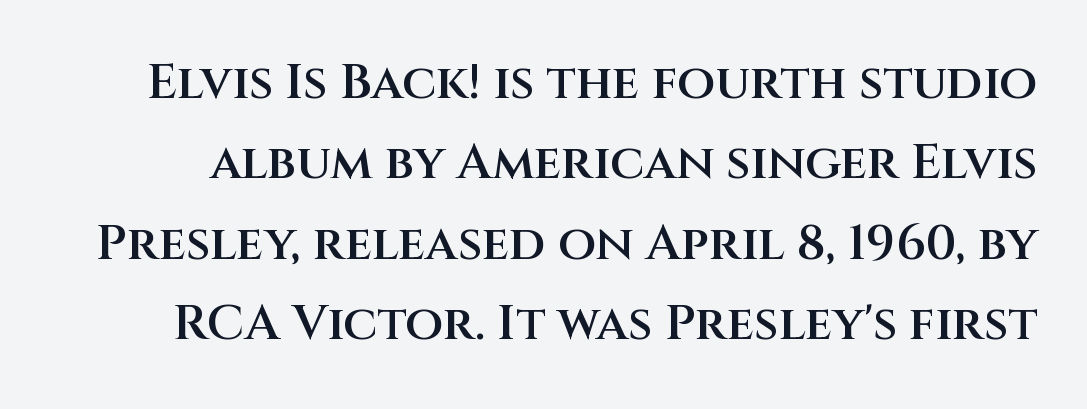
Nothing sits at the stroke ends, so this counts as sans-serif. A normal amount of white space separates one row of letters from the next. Set as a demibold, roughly 600 on the weight scale. The strip under each line holds only bare page.
